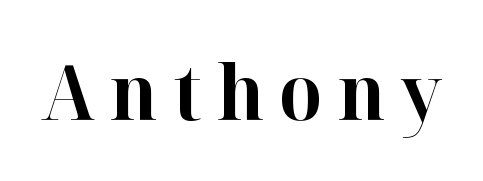
Q: Is the text bold? A: Yes.
Q: Is the text italic (slanted)? A: No, it is upright.
Q: Is the typeface a serif or a sans-serif typeface? A: Serif.
Q: Is the text underlined? A: No.
Q: Is the spacing between letters normal or unusually wide? A: Unusually wide.
Q: Width (condensed, normal, or wide)? A: Normal.
Q: Stroke contrast? A: High.
Q: x-height? A: Medium.
Q: Monospaced? A: No.
